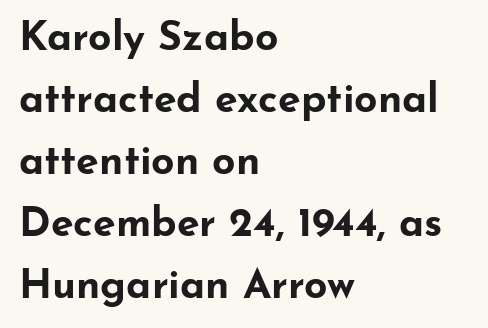
Q: Is the text bold? A: Yes.
Q: Is the text italic (slanted)? A: No, it is upright.
Q: Is the typeface a serif or a sans-serif typeface? A: Sans-serif.
Q: Is the text underlined? A: No.
Q: How is the paragraph aligned? A: Left-aligned.
Q: Is the spacing between letters normal or unusually wide? A: Normal.
Q: Is the spacing between lines tight, normal or loose? A: Normal.
Q: Width (condensed, normal, or wide)? A: Wide.
Q: Stroke contrast? A: Low.
Q: x-height? A: Small.
Q: Monospaced? A: No.
